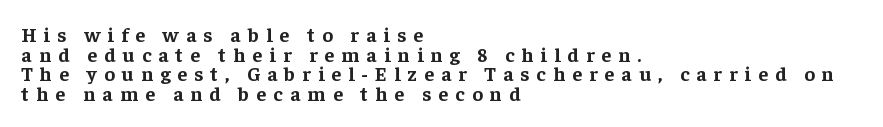
Nope, not italic — everything's standing straight. Substantial extra tracking has been applied to these lines. One glance says dense: line gaps are narrower than usual. This is heavy type, rendered in bold. The strip under each line holds only bare page. The paragraph has a hard left edge and a soft right edge.
